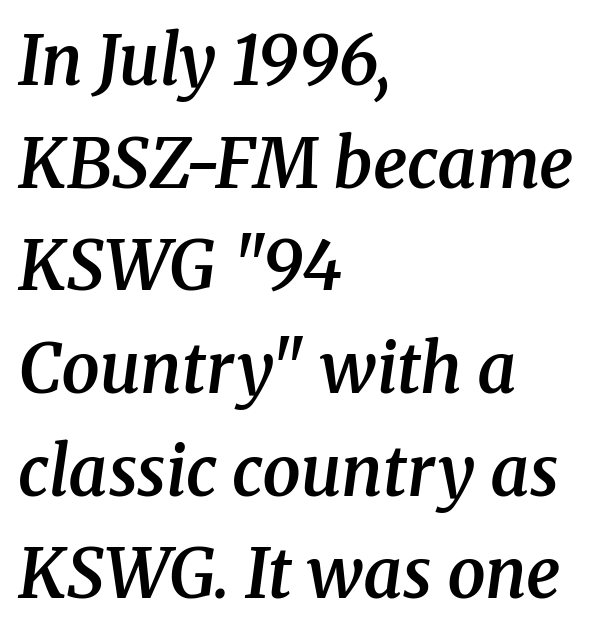
Q: Is the text bold? A: Semi-bold.
Q: Is the text italic (slanted)? A: Yes, it leans right by about 8 degrees.
Q: Is the typeface a serif or a sans-serif typeface? A: Serif.
Q: Is the text underlined? A: No.
Q: How is the paragraph aligned? A: Left-aligned.
Q: Is the spacing between letters normal or unusually wide? A: Normal.
Q: Is the spacing between lines tight, normal or loose? A: Normal.
Q: Width (condensed, normal, or wide)? A: Normal.
Q: Stroke contrast? A: Medium.
Q: x-height? A: Medium.
Q: Monospaced? A: No.
